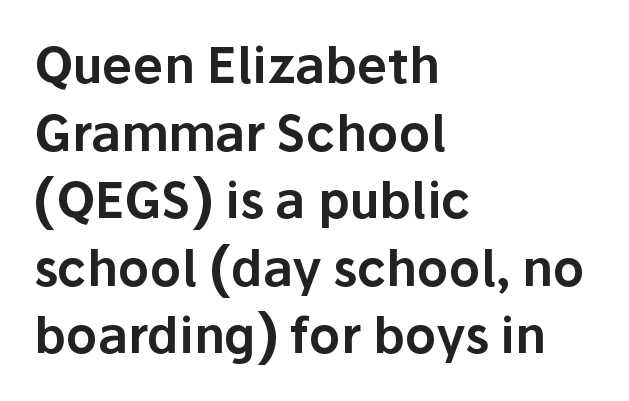
Q: Is the text italic (slanted)? A: No, it is upright.
Q: Is the typeface a serif or a sans-serif typeface? A: Sans-serif.
Q: Is the text underlined? A: No.
Q: How is the paragraph aligned? A: Left-aligned.
Q: Is the spacing between letters normal or unusually wide? A: Normal.
Q: Is the spacing between lines tight, normal or loose? A: Normal.
Q: Width (condensed, normal, or wide)? A: Normal.
Q: Stroke contrast? A: Low.
Q: x-height? A: Medium.
Q: Monospaced? A: No.
